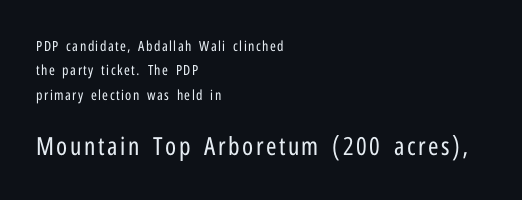
Q: Is the text bold? A: No.
Q: Is the text italic (slanted)? A: No, it is upright.
Q: Is the text underlined? A: No.
Q: How is the paragraph aligned? A: Left-aligned.
Q: Which block of text is set in a larger size, the first (top) or the second (bottom)? A: The second (bottom) one.
